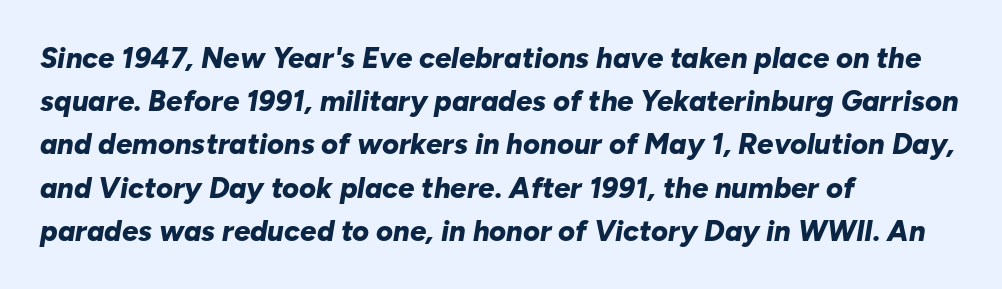
Q: Is the text bold? A: Yes.
Q: Is the text italic (slanted)? A: Yes, it leans right by about 10 degrees.
Q: Is the text underlined? A: No.
Q: How is the paragraph aligned? A: Left-aligned.
Q: Is the spacing between letters normal or unusually wide? A: Normal.
Q: Is the spacing between lines tight, normal or loose? A: Normal.
Q: Width (condensed, normal, or wide)? A: Normal.
Q: Stroke contrast? A: Low.
Q: x-height? A: Medium.
Q: Monospaced? A: No.
